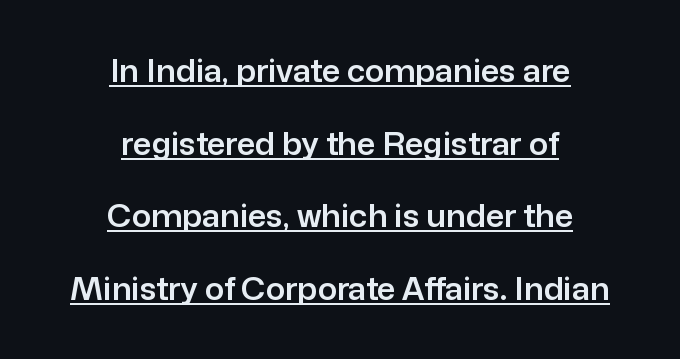
The image shows 32 px sans-serif type, upright; set centered, loose line spacing (2.27x), normal letter spacing, underlined; low stroke contrast and a medium x-height.
